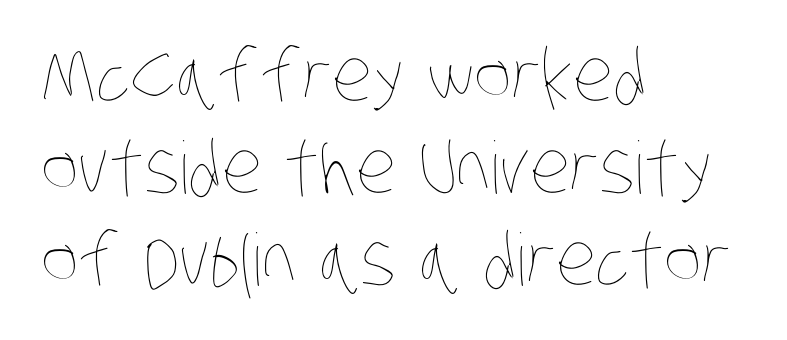
There is no visible air inserted between adjacent glyphs. The text block is weighted toward the left margin, trailing off unevenly rightward. Whoever set this chose a conventional vertical rhythm. Unbolded letterforms with no extra heft. The space beneath each line is pristine and unruled.
